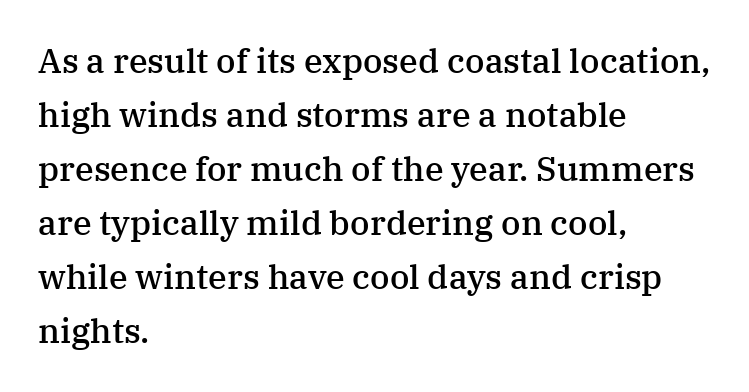
The compositor pushed each line to the left boundary. You could not count columns in this text — the font is proportionally spaced. Look at the tracking — it's just the regular setting, nothing added. Vertical strokes here are truly vertical. Type style note: has serifs.
